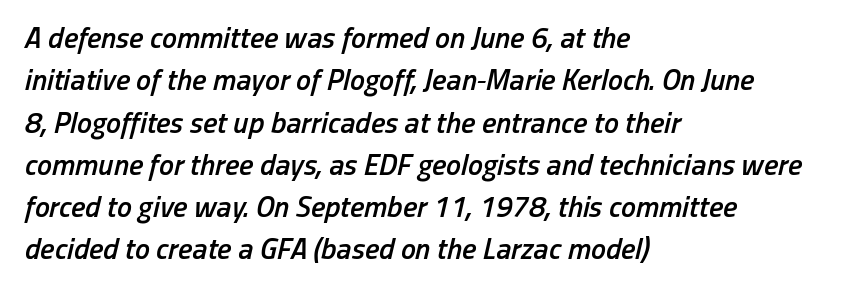
{"italic": "yes", "lean": "right", "slant_degrees": 13, "bold": "semi", "weight": "semibold", "width": "condensed", "stroke_contrast": "low", "x_height": "medium", "monospaced": "no", "underline": "no", "align": "left", "line_spacing": "normal", "line_spacing_ratio": 1.41, "letter_spacing": "normal", "letter_spacing_em": 0.0, "glyph_px": 30}
